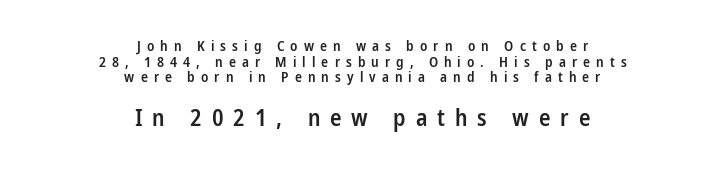
How heavy is the stroke? Medium-heavy — a semibold, shy of bold. The lettering holds an erect, upright posture throughout. The designer dialed line spacing down below the default. Rule under the text: the space is simply empty. The letters are spread apart with noticeably loose tracking. Horizontally, the lines are justified to the midpoint only.
